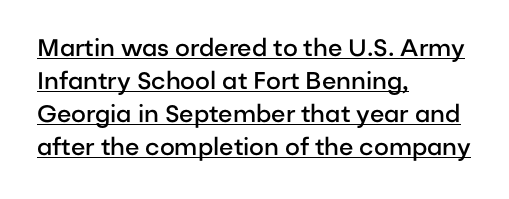
Q: Is the text bold? A: Semi-bold.
Q: Is the text italic (slanted)? A: No, it is upright.
Q: Is the text underlined? A: Yes.
Q: How is the paragraph aligned? A: Left-aligned.
Q: Is the spacing between letters normal or unusually wide? A: Normal.
Q: Is the spacing between lines tight, normal or loose? A: Normal.
